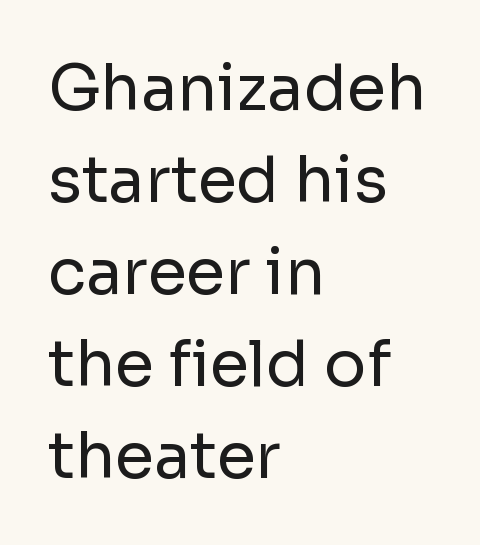
Decoration check: the copy has no underline. The text block is weighted toward the left margin, trailing off unevenly rightward. Each letter's strokes conclude bluntly, with no projecting serifs. Vertical stems look standard width or narrower in stroke.
